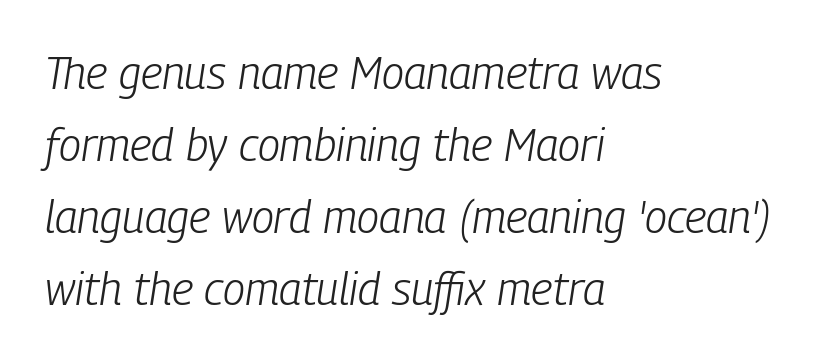
This rendering leaves character spacing at its baseline value. Looking at the ascenders, they clearly lean. The designer left line spacing at the default. No heavy texture on the line: the type isn't bold.
